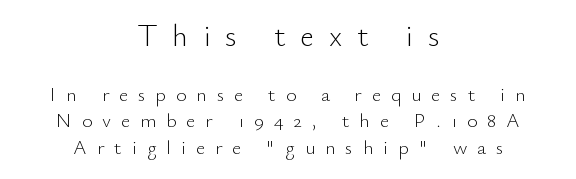
Q: Is the text bold? A: No.
Q: Is the text italic (slanted)? A: No, it is upright.
Q: Is the typeface a serif or a sans-serif typeface? A: Sans-serif.
Q: Is the text underlined? A: No.
Q: How is the paragraph aligned? A: Centered.
Q: Is the spacing between letters normal or unusually wide? A: Unusually wide.
Q: Is the spacing between lines tight, normal or loose? A: Normal.
Q: Which block of text is set in a larger size, the first (top) or the second (bottom)? A: The first (top) one.
Q: Width (condensed, normal, or wide)? A: Normal.
Q: Stroke contrast? A: Low.
Q: x-height? A: Small.
Q: Monospaced? A: No.
